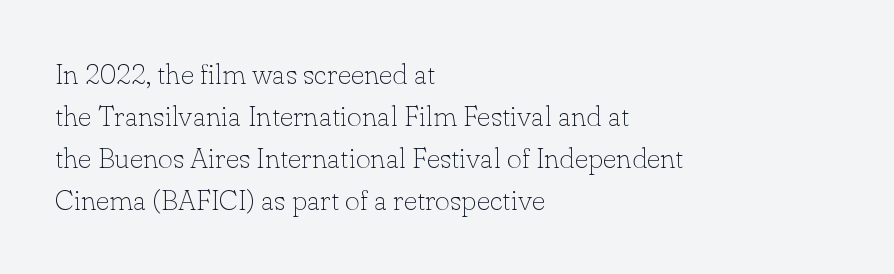
{"serif": "yes", "italic": "no", "bold": "no", "weight": "thin", "width": "normal", "stroke_contrast": "low", "x_height": "small", "monospaced": "no", "underline": "no", "align": "left", "line_spacing": "normal", "line_spacing_ratio": 1.45, "letter_spacing": "normal", "letter_spacing_em": 0.0, "glyph_px": 29}
